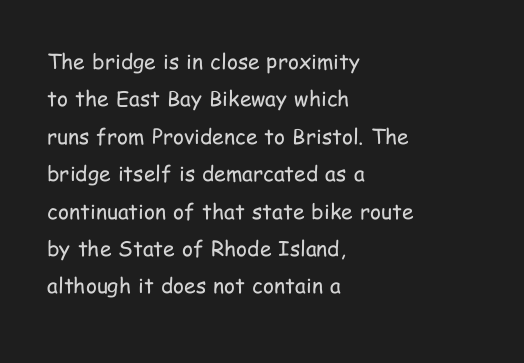
The image shows 21 px text type, upright; set left-aligned, line spacing 1.78x, normal letter spacing, not underlined.
